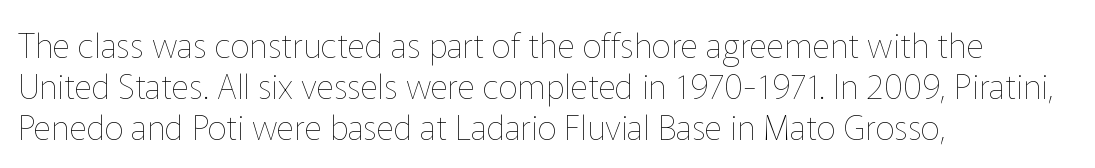
Do the characters align in a grid? No, the font is proportional. The typesetting does not lean heavy: it is not bold. Underline: absent. A typesetter would mark this as roman, not italic. The horizontal fit of the characters is conventional and even. Short and long lines alike share a common starting point at left.
